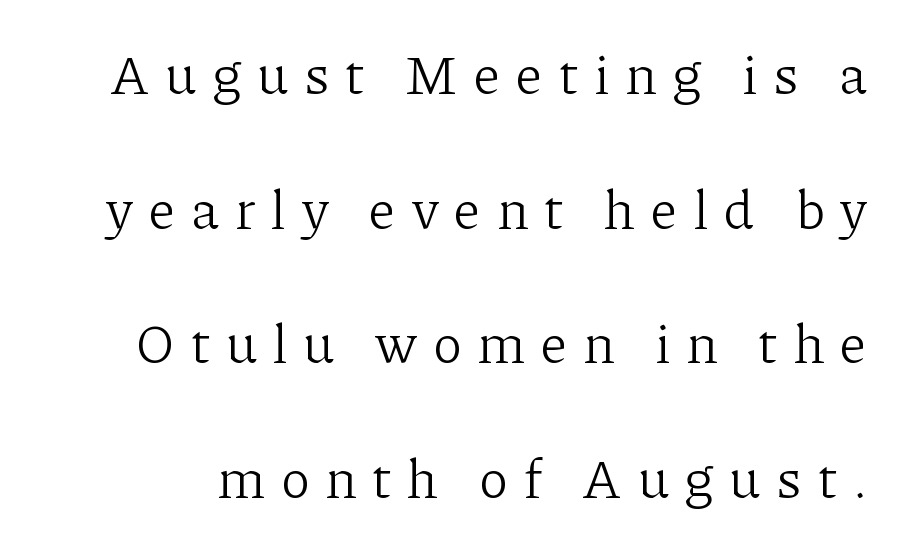
{"serif": "yes", "italic": "no", "bold": "no", "weight": "light", "width": "normal", "stroke_contrast": "low", "x_height": "medium", "monospaced": "no", "underline": "no", "line_spacing": "loose", "line_spacing_ratio": 2.45, "letter_spacing": "wide", "letter_spacing_em": 0.29, "glyph_px": 55}
